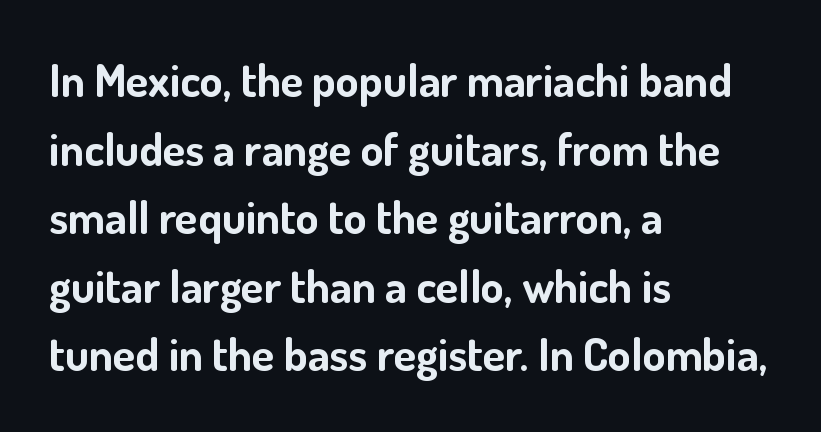
{"serif": "no", "italic": "no", "bold": "yes", "weight": "bold", "width": "normal", "stroke_contrast": "low", "x_height": "small", "monospaced": "no", "underline": "no", "align": "left", "line_spacing": "normal", "line_spacing_ratio": 1.49, "letter_spacing": "normal", "letter_spacing_em": 0.0, "glyph_px": 46}
